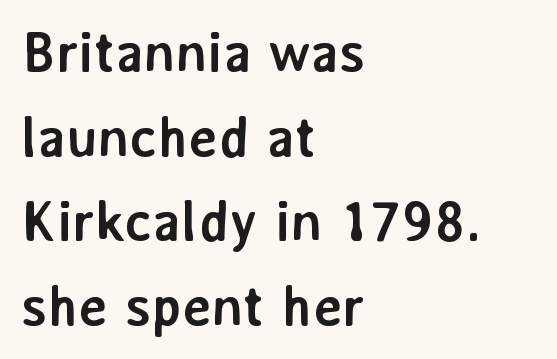
The image shows 56 px semibold sans-serif type, upright; set left-aligned, normal line spacing (1.51x), normal letter spacing, not underlined; low stroke contrast and a medium x-height.
